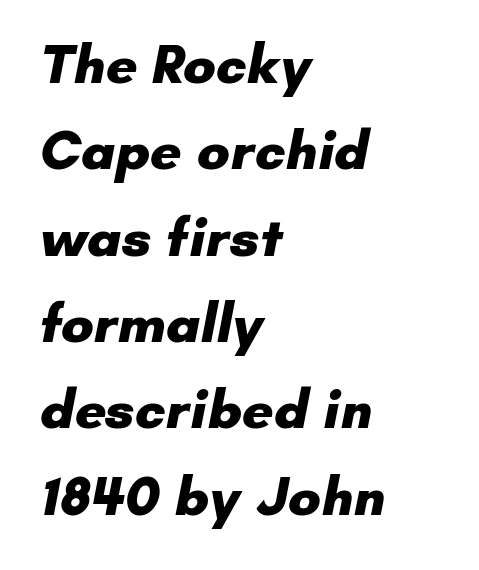
The image shows 55 px heavy sans-serif type; set left-aligned, normal line spacing (1.57x), normal letter spacing, not underlined; low stroke contrast and a small x-height.
